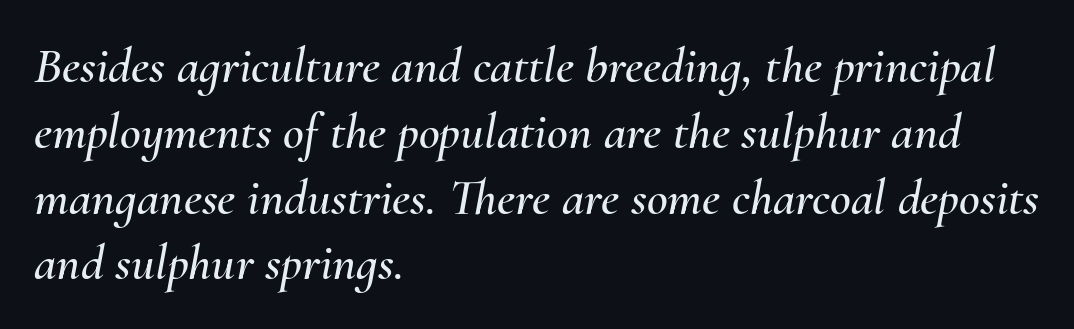
The image shows 51 px text type, italic (leaning right); set left-aligned, normal line spacing (1.29x), normal letter spacing, not underlined; medium stroke contrast and a small x-height.
